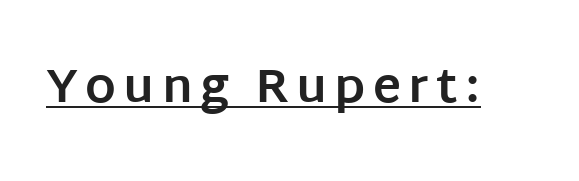
The image shows 48 px bold sans-serif type, upright; set underlined; low stroke contrast and a large x-height.
